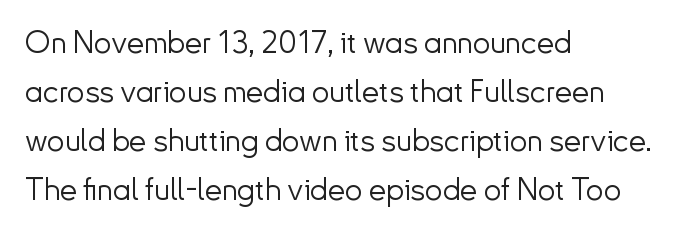
{"serif": "no", "italic": "no", "bold": "no", "weight": "light", "width": "normal", "stroke_contrast": "low", "x_height": "small", "monospaced": "no", "underline": "no", "align": "left", "line_spacing": "normal", "line_spacing_ratio": 1.58, "letter_spacing": "normal", "letter_spacing_em": 0.0, "glyph_px": 31}
